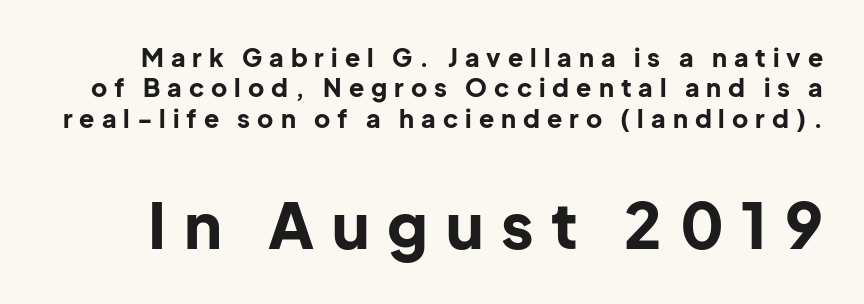
The image shows 63 px bold sans-serif type, upright; set line spacing 1.22x, unusually wide letter spacing (+0.28 em), not underlined; the second (bottom) block is 2.52x larger; low stroke contrast and a medium x-height.
